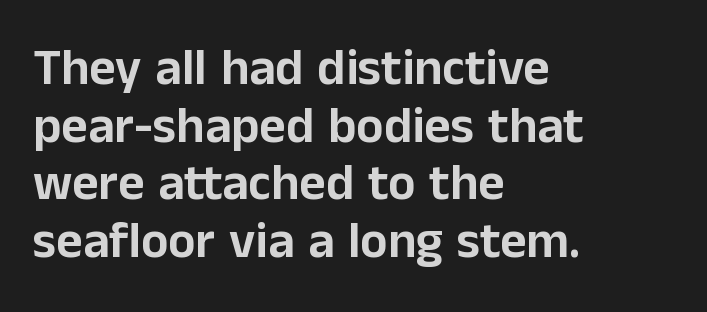
{"serif": "no", "italic": "no", "width": "normal", "stroke_contrast": "low", "x_height": "medium", "monospaced": "no", "underline": "no", "align": "left", "line_spacing": "tight", "line_spacing_ratio": 1.13, "letter_spacing": "normal", "letter_spacing_em": 0.0, "glyph_px": 51}
